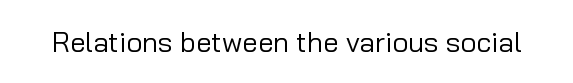
The specimen omits any rule beneath the text block's lines. Short note: letters normally spaced. Vertical strokes here are truly vertical. Note the varied advance widths — an 'i' is clearly narrower than an 'm'. The face used here is a sans, in the tradition of grotesques and geometrics.
